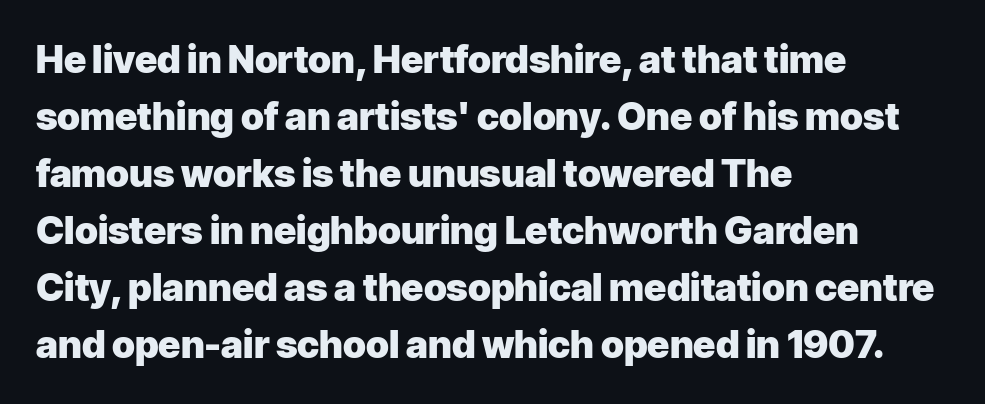
The image shows 38 px heavy sans-serif type, upright; set left-aligned, normal line spacing (1.5x), normal letter spacing, not underlined; low stroke contrast and a medium x-height.
